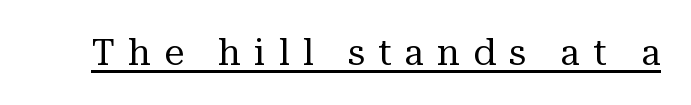
{"serif": "yes", "italic": "no", "bold": "no", "weight": "regular", "width": "normal", "stroke_contrast": "medium", "x_height": "medium", "monospaced": "no", "underline": "yes", "letter_spacing": "wide", "letter_spacing_em": 0.36, "glyph_px": 36}
